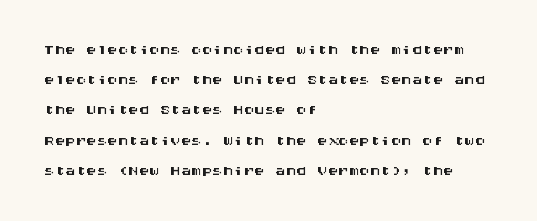
{"italic": "no", "underline": "no", "align": "left", "line_spacing": "normal", "line_spacing_ratio": 1.44, "letter_spacing": "normal", "letter_spacing_em": 0.0, "glyph_px": 21}
